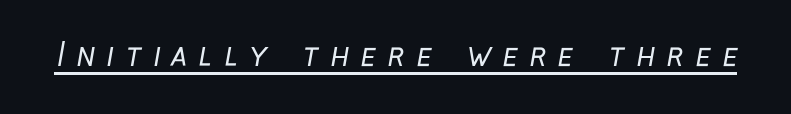
The image shows 31 px regular-weight, condensed sans-serif type; set unusually wide letter spacing (+0.37 em), underlined; low stroke contrast and a medium x-height.
